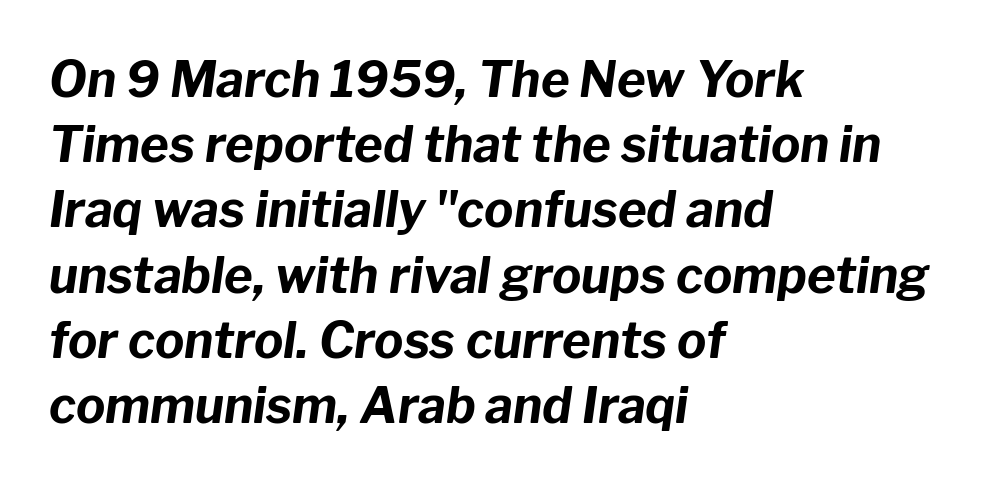
The image shows 49 px bold type, italic (leaning right); set left-aligned, normal line spacing (1.33x), normal letter spacing, not underlined; low stroke contrast and a medium x-height.
